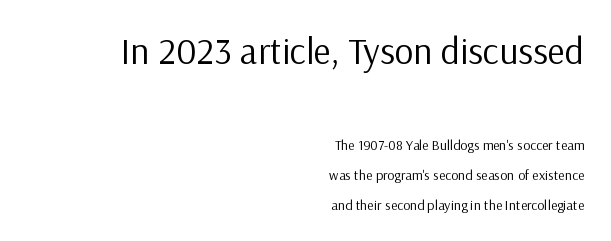
Q: Is the text bold? A: No.
Q: Is the text italic (slanted)? A: No, it is upright.
Q: Is the typeface a serif or a sans-serif typeface? A: Sans-serif.
Q: Is the text underlined? A: No.
Q: How is the paragraph aligned? A: Right-aligned.
Q: Is the spacing between letters normal or unusually wide? A: Normal.
Q: Is the spacing between lines tight, normal or loose? A: Loose.
Q: Which block of text is set in a larger size, the first (top) or the second (bottom)? A: The first (top) one.
Q: Width (condensed, normal, or wide)? A: Normal.
Q: Stroke contrast? A: Low.
Q: x-height? A: Medium.
Q: Monospaced? A: No.
